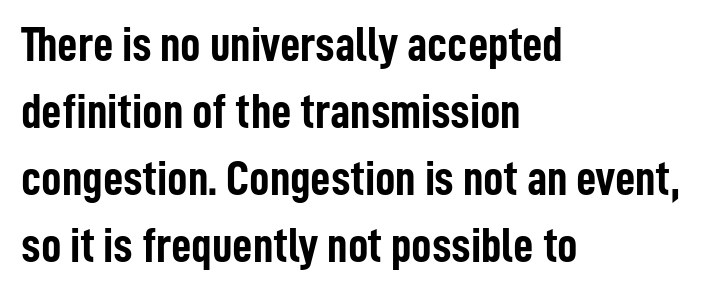
Q: Is the text bold? A: Yes.
Q: Is the text italic (slanted)? A: No, it is upright.
Q: Is the typeface a serif or a sans-serif typeface? A: Sans-serif.
Q: Is the text underlined? A: No.
Q: How is the paragraph aligned? A: Left-aligned.
Q: Is the spacing between letters normal or unusually wide? A: Normal.
Q: Is the spacing between lines tight, normal or loose? A: Normal.
Q: Width (condensed, normal, or wide)? A: Condensed.
Q: Stroke contrast? A: Low.
Q: x-height? A: Medium.
Q: Monospaced? A: No.
